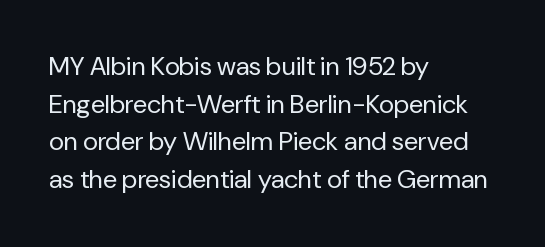
This sample is left-justified, so line endings fall wherever the words run out. Short note: letters normally spaced. These lines were composed using upright roman letters. Nothing heavy about these letters — not bold at all. The glyphs are unaccompanied by any horizontal stroke below them. Quick note: interline space is typical.
